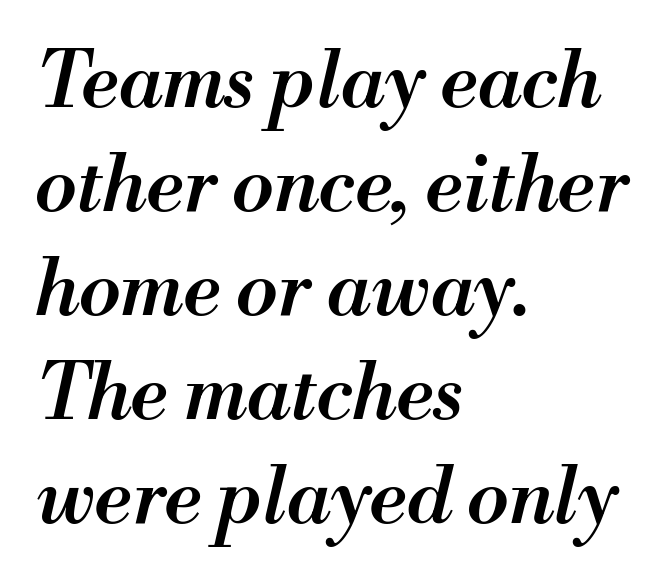
Q: Is the text bold? A: Semi-bold.
Q: Is the text italic (slanted)? A: Yes, it leans right by about 13 degrees.
Q: Is the text underlined? A: No.
Q: How is the paragraph aligned? A: Left-aligned.
Q: Is the spacing between letters normal or unusually wide? A: Normal.
Q: Is the spacing between lines tight, normal or loose? A: Normal.
Q: Width (condensed, normal, or wide)? A: Normal.
Q: Stroke contrast? A: Medium.
Q: x-height? A: Small.
Q: Monospaced? A: No.
